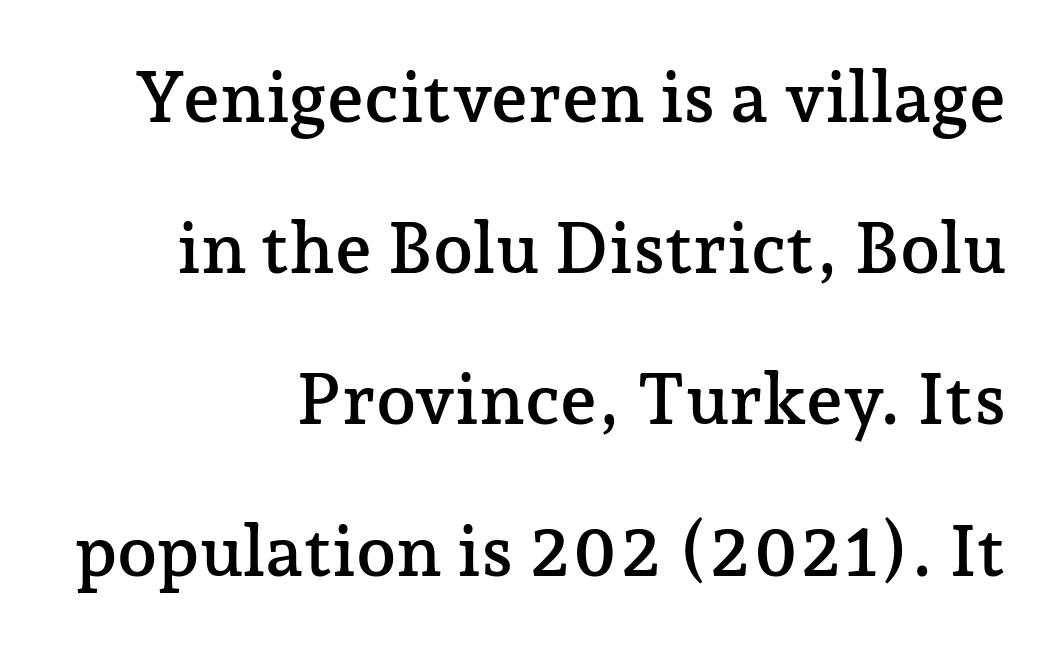
The image shows 72 px serif type, upright; set right-aligned, loose line spacing (2.1x), normal letter spacing, not underlined; low stroke contrast and a medium x-height.
